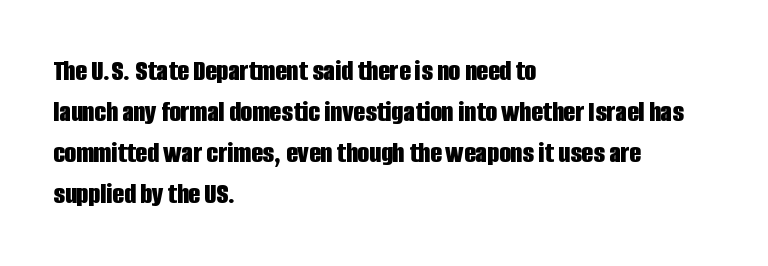
The image shows 30 px bold, condensed sans-serif type, upright; set left-aligned, normal line spacing (1.37x), normal letter spacing, not underlined; low stroke contrast and a large x-height.
